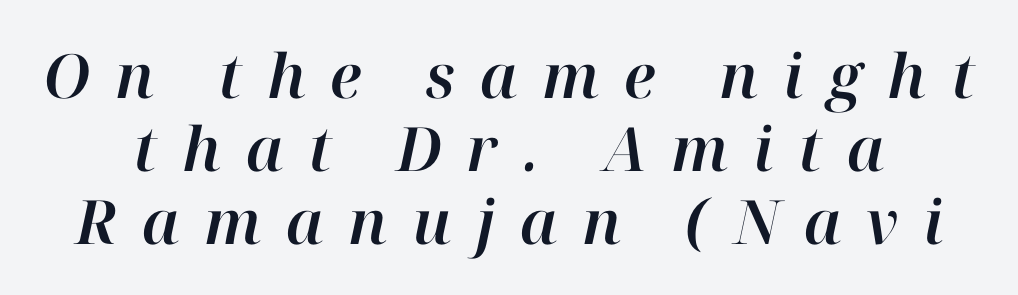
Q: Is the text italic (slanted)? A: Yes, it leans right by about 12 degrees.
Q: Is the text underlined? A: No.
Q: Is the spacing between letters normal or unusually wide? A: Unusually wide.
Q: Width (condensed, normal, or wide)? A: Normal.
Q: Stroke contrast? A: High.
Q: x-height? A: Medium.
Q: Monospaced? A: No.
